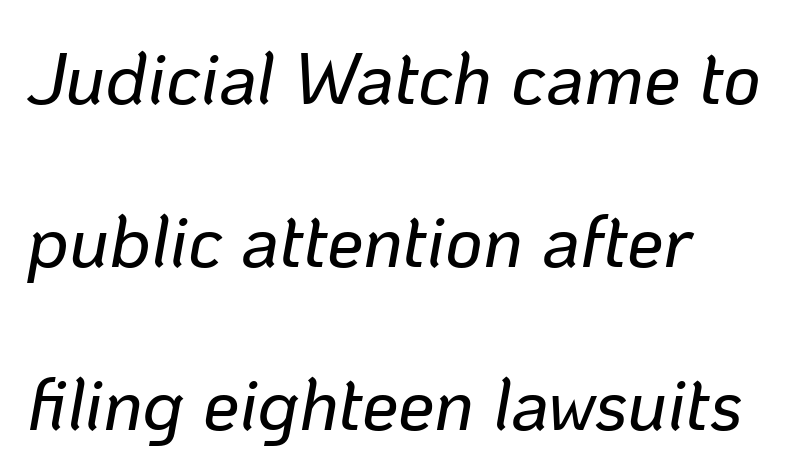
{"italic": "yes", "lean": "right", "slant_degrees": 10, "width": "normal", "stroke_contrast": "low", "x_height": "medium", "monospaced": "no", "underline": "no", "align": "left", "line_spacing": "loose", "line_spacing_ratio": 2.23, "letter_spacing": "normal", "letter_spacing_em": 0.0, "glyph_px": 73}
